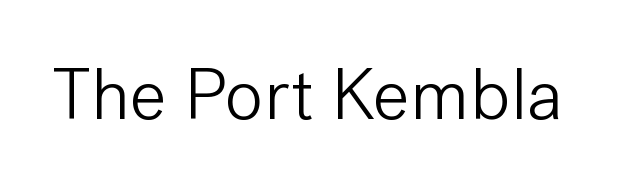
{"serif": "no", "italic": "no", "bold": "no", "weight": "light", "width": "normal", "stroke_contrast": "low", "x_height": "medium", "monospaced": "no", "underline": "no", "letter_spacing": "normal", "letter_spacing_em": 0.0, "glyph_px": 73}
